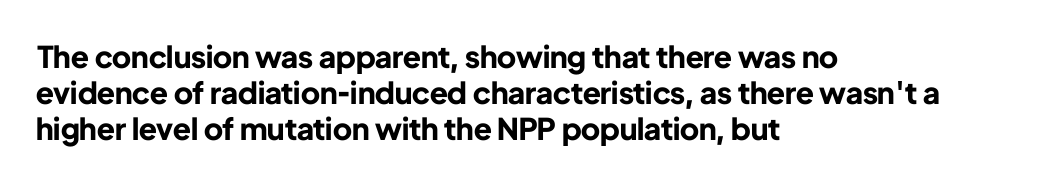
{"serif": "no", "italic": "no", "bold": "yes", "weight": "bold", "width": "normal", "stroke_contrast": "low", "x_height": "medium", "monospaced": "no", "underline": "no", "align": "left", "line_spacing_ratio": 1.2, "letter_spacing": "normal", "letter_spacing_em": 0.0, "glyph_px": 30}
